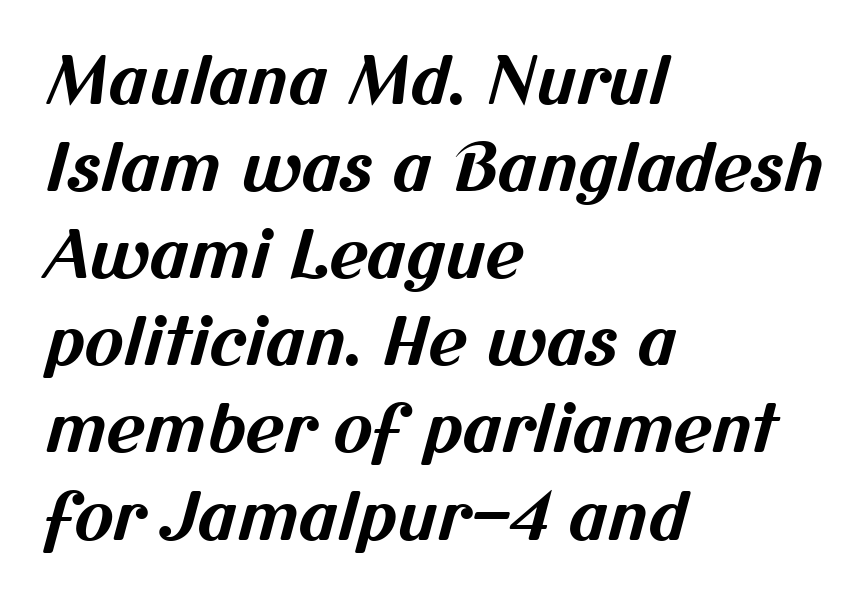
Spacing verdict: proportional, widths tailored to each character. Caption: multi-line text, flush left, ragged right. The strip under each line holds only bare page. Caption: standard tracking, unaltered. The typesetting leans heavy: a genuine bold. A typesetter would label this face a sans.
